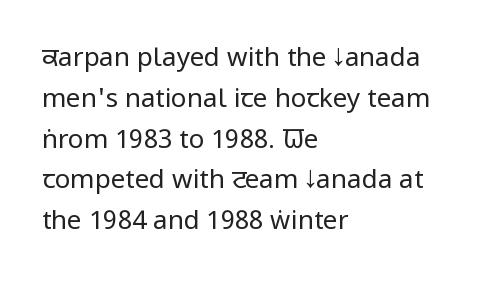
{"italic": "no", "bold": "no", "underline": "no", "align": "left", "line_spacing": "normal", "line_spacing_ratio": 1.57, "letter_spacing": "normal", "letter_spacing_em": 0.0, "glyph_px": 26}
